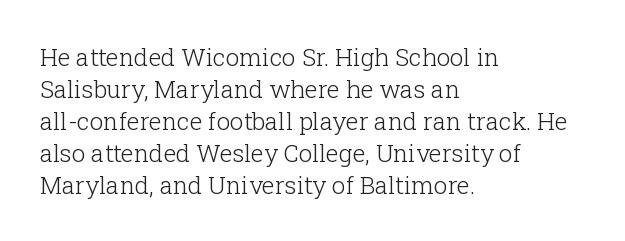
A bare baseline throughout the passage. Does the lettering tilt? It doesn't — this is upright. Leftover space on each line is placed entirely after the last word. Regarding leading, the lines here are spaced in the standard way. Inter-character spacing is left at the font's built-in metrics. Compared with a typical body face, this is equally light or lighter still.
